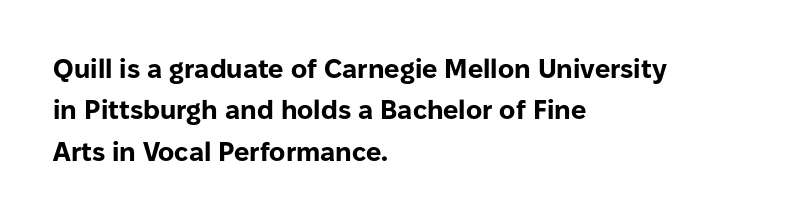
Q: Is the text bold? A: Yes.
Q: Is the text italic (slanted)? A: No, it is upright.
Q: Is the text underlined? A: No.
Q: How is the paragraph aligned? A: Left-aligned.
Q: Is the spacing between letters normal or unusually wide? A: Normal.
Q: Is the spacing between lines tight, normal or loose? A: Normal.
